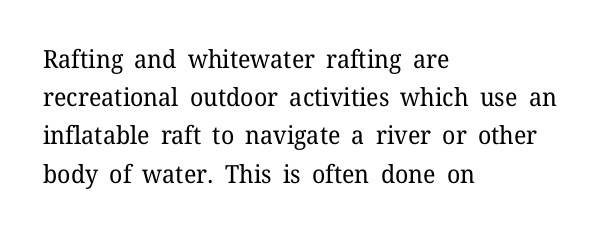
The image shows 25 px text type, upright; set left-aligned, normal line spacing (1.53x), normal letter spacing, not underlined.
